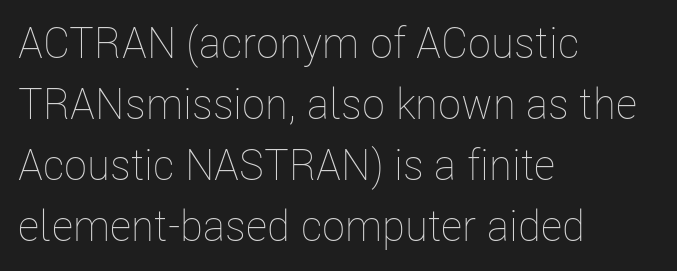
The image shows 43 px thin, condensed type, upright; set left-aligned, normal line spacing (1.42x), normal letter spacing, not underlined; low stroke contrast and a medium x-height.
